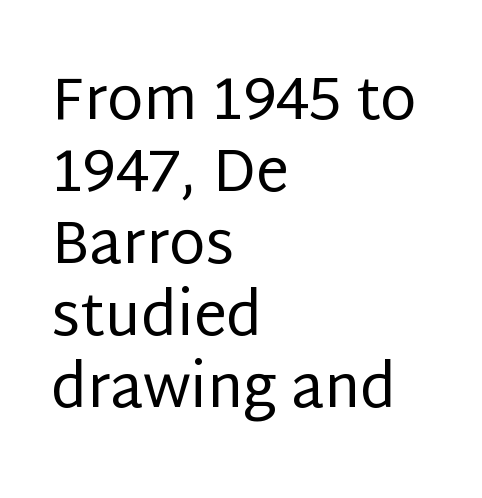
The image shows 59 px regular-weight sans-serif type, upright; set left-aligned, line spacing 1.22x, normal letter spacing, not underlined; low stroke contrast and a large x-height.
